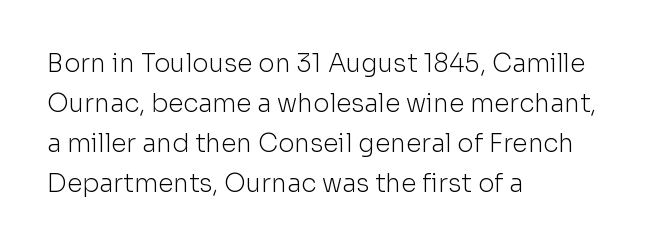
{"italic": "no", "bold": "no", "underline": "no", "align": "left", "line_spacing": "normal", "line_spacing_ratio": 1.6, "letter_spacing": "normal", "letter_spacing_em": 0.0, "glyph_px": 25}
